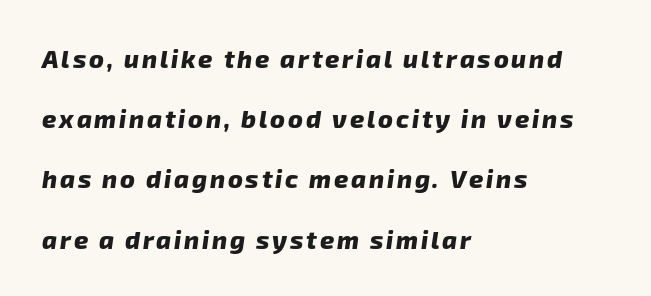
{"bold": "yes", "underline": "no", "align": "left", "line_spacing": "loose", "line_spacing_ratio": 2.41, "glyph_px": 25}
